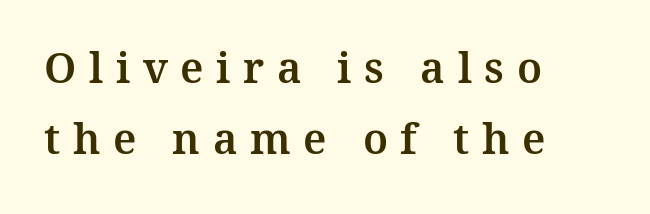
The image shows 42 px serif type, upright; set left-aligned, normal line spacing (1.68x), unusually wide letter spacing (+0.3 em), not underlined; medium stroke contrast and a medium x-height.
